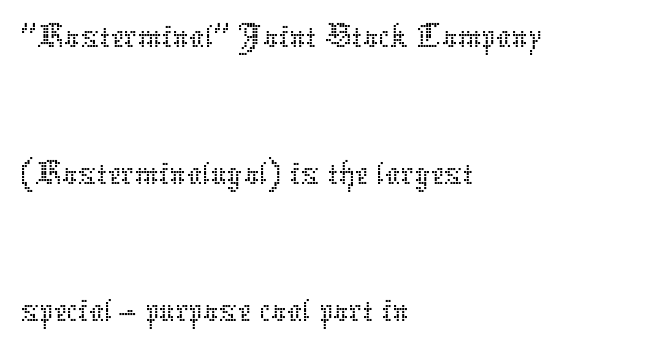
The image shows 76 px thin type, upright; set left-aligned, line spacing 1.8x, normal letter spacing, not underlined; low stroke contrast and a medium x-height.
